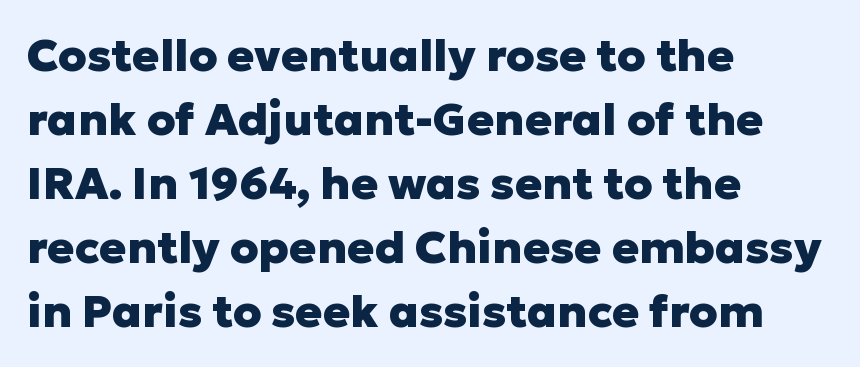
Q: Is the text bold? A: Yes.
Q: Is the text italic (slanted)? A: No, it is upright.
Q: Is the typeface a serif or a sans-serif typeface? A: Sans-serif.
Q: Is the text underlined? A: No.
Q: How is the paragraph aligned? A: Left-aligned.
Q: Is the spacing between letters normal or unusually wide? A: Normal.
Q: Is the spacing between lines tight, normal or loose? A: Normal.
Q: Width (condensed, normal, or wide)? A: Normal.
Q: Stroke contrast? A: Low.
Q: x-height? A: Medium.
Q: Monospaced? A: No.
